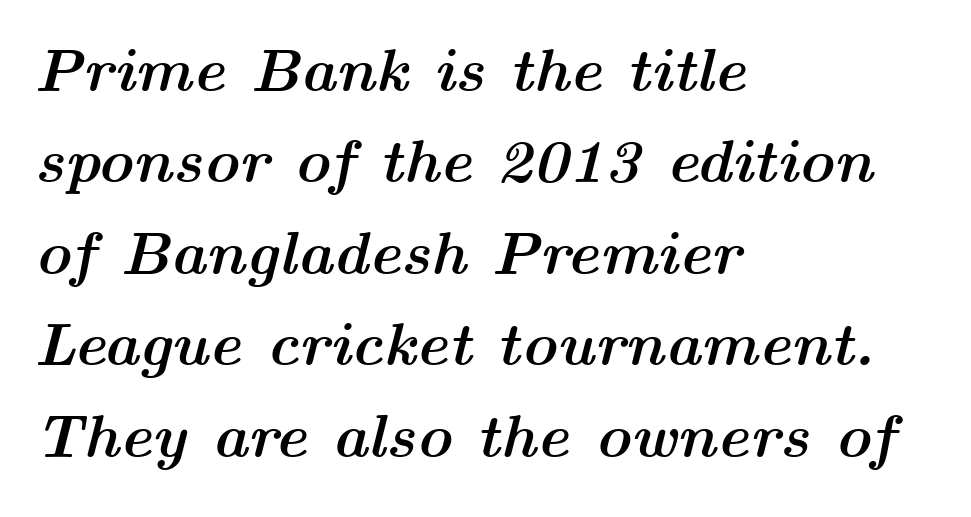
{"italic": "yes", "lean": "right", "slant_degrees": 14, "bold": "yes", "weight": "semibold", "width": "wide", "stroke_contrast": "medium", "x_height": "medium", "monospaced": "no", "underline": "no", "align": "left", "line_spacing": "normal", "line_spacing_ratio": 1.5, "letter_spacing": "normal", "letter_spacing_em": 0.0, "glyph_px": 61}
